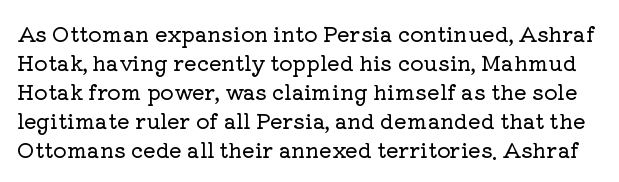
Q: Is the text italic (slanted)? A: No, it is upright.
Q: Is the text underlined? A: No.
Q: Is the spacing between letters normal or unusually wide? A: Normal.
Q: Is the spacing between lines tight, normal or loose? A: Normal.
